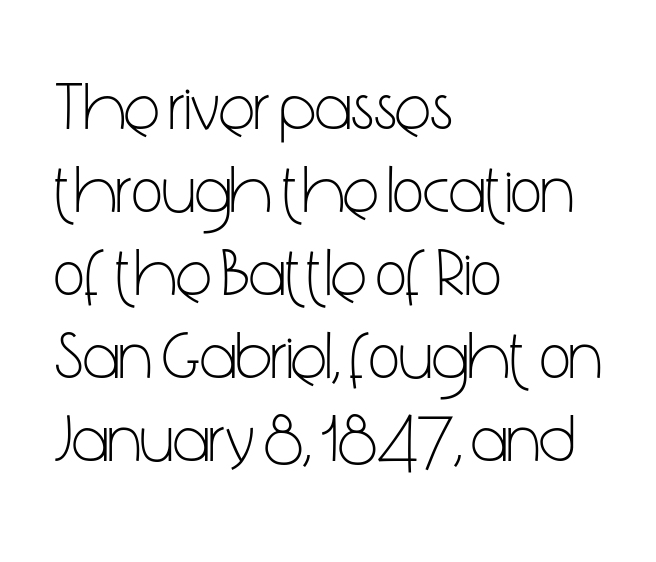
Here the glyphs are tracked normally, forming tight word shapes. The passage shown is typed in a proportional face where columns would drift. The face looks like a standard text weight, possibly lighter. A student would call this left alignment; a typographer would say flush left, rag right.
